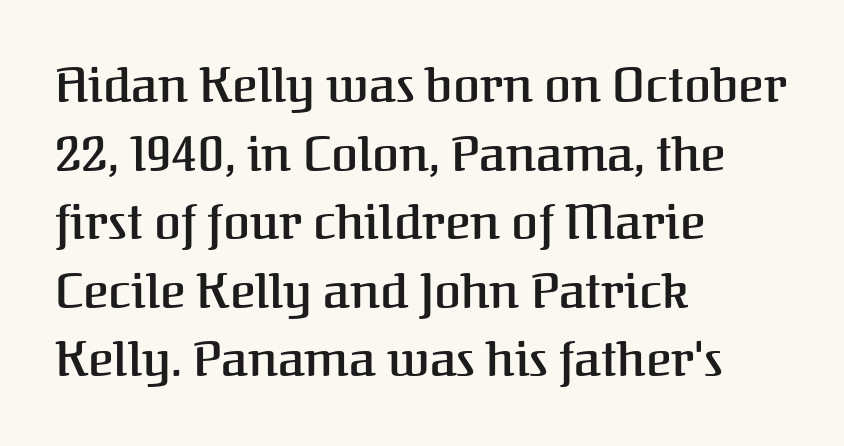
Q: Is the text bold? A: Semi-bold.
Q: Is the text italic (slanted)? A: No, it is upright.
Q: Is the typeface a serif or a sans-serif typeface? A: Serif.
Q: Is the text underlined? A: No.
Q: How is the paragraph aligned? A: Left-aligned.
Q: Is the spacing between letters normal or unusually wide? A: Normal.
Q: Is the spacing between lines tight, normal or loose? A: Normal.
Q: Width (condensed, normal, or wide)? A: Normal.
Q: Stroke contrast? A: Medium.
Q: x-height? A: Medium.
Q: Monospaced? A: No.
